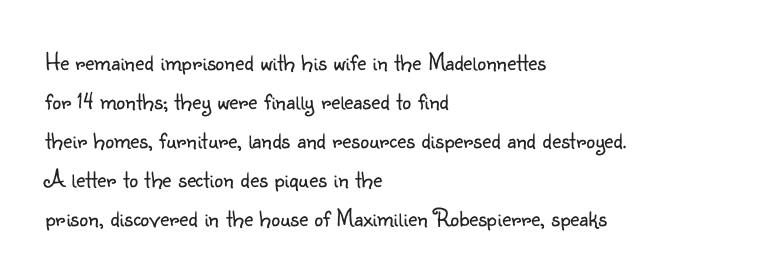
The image shows 25 px text type, upright; set left-aligned, normal line spacing (1.56x), normal letter spacing, not underlined.
